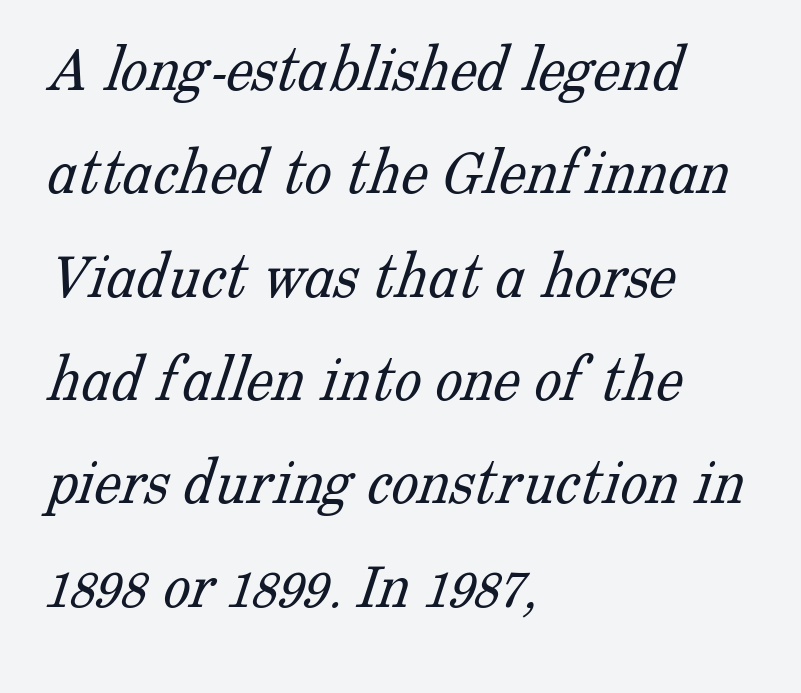
Q: Is the text bold? A: No.
Q: Is the typeface a serif or a sans-serif typeface? A: Serif.
Q: Is the text underlined? A: No.
Q: How is the paragraph aligned? A: Left-aligned.
Q: Is the spacing between letters normal or unusually wide? A: Normal.
Q: Is the spacing between lines tight, normal or loose? A: Normal.
Q: Width (condensed, normal, or wide)? A: Normal.
Q: Stroke contrast? A: Low.
Q: x-height? A: Medium.
Q: Monospaced? A: No.
